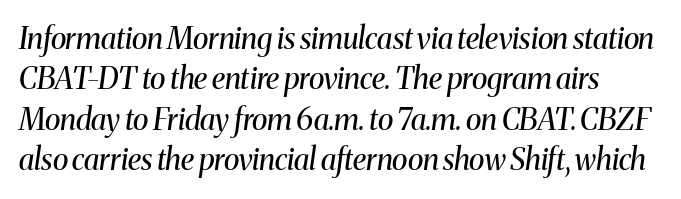
{"serif": "yes", "italic": "yes", "lean": "right", "slant_degrees": 8, "bold": "no", "weight": "regular", "width": "normal", "stroke_contrast": "medium", "x_height": "medium", "monospaced": "no", "underline": "no", "line_spacing": "normal", "line_spacing_ratio": 1.35, "letter_spacing": "normal", "letter_spacing_em": 0.0, "glyph_px": 30}
